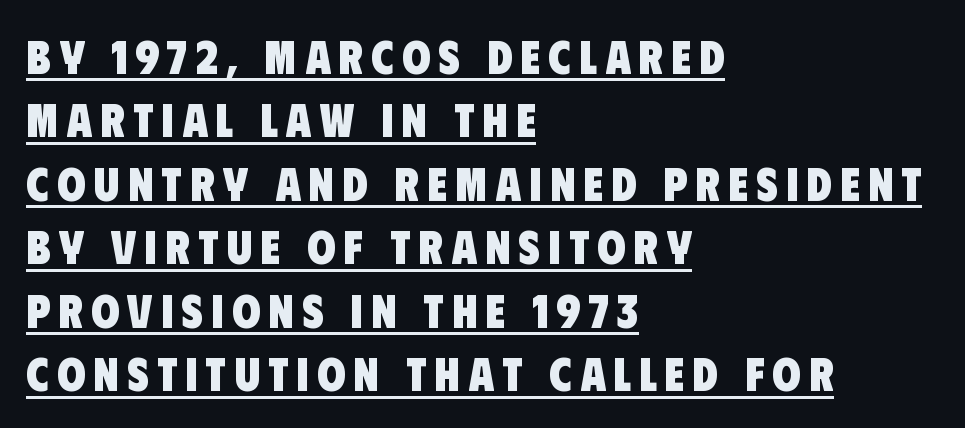
The image shows 46 px heavy, condensed sans-serif type; set left-aligned, normal line spacing (1.38x), underlined; low stroke contrast and a large x-height.
